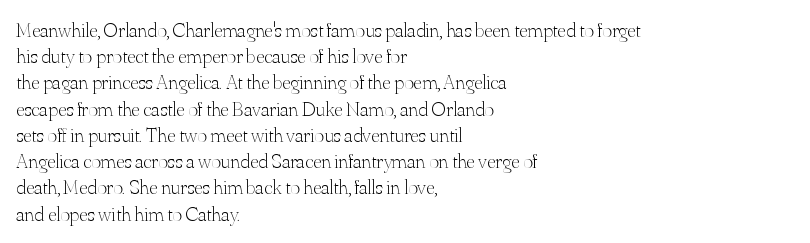
Does extra space separate the letters? No, they use regular spacing. Layout note: lines flush left. The area under the type is left untouched. This reads as an unemphasized weight, regular at the heaviest. This is roman type, the default non-slanted kind. Vertical spacing — default.
